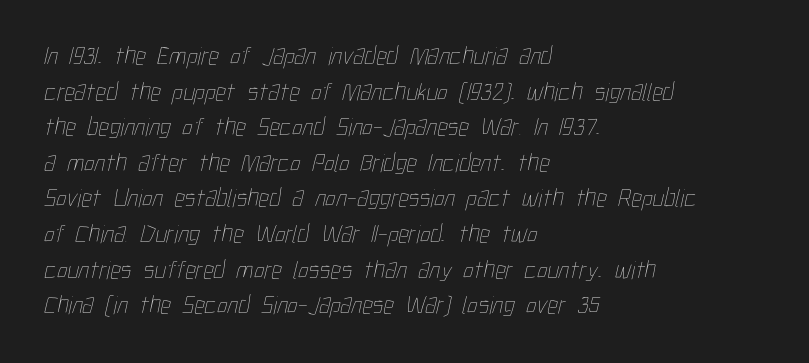
The horizontal fit of the characters is conventional and even. Quick note: interline space is typical. Reading down the block, your eye returns to a fixed left position each line. Compared with a typical body face, this is equally light or lighter still. Quick note: underline off.
